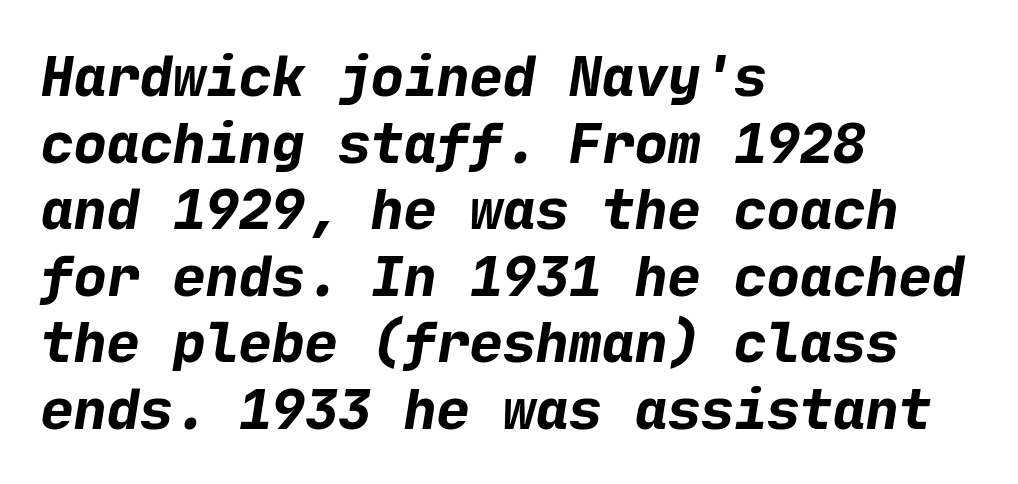
The image shows 55 px bold sans-serif type; set left-aligned, line spacing 1.21x, normal letter spacing, not underlined; low stroke contrast and a medium x-height.
